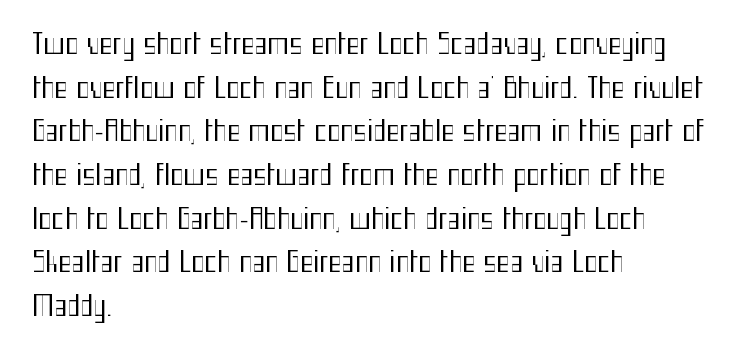
{"serif": "no", "italic": "no", "bold": "no", "weight": "regular", "width": "condensed", "stroke_contrast": "medium", "x_height": "medium", "monospaced": "no", "underline": "no", "align": "left", "line_spacing": "normal", "line_spacing_ratio": 1.56, "letter_spacing": "normal", "letter_spacing_em": 0.0, "glyph_px": 28}
